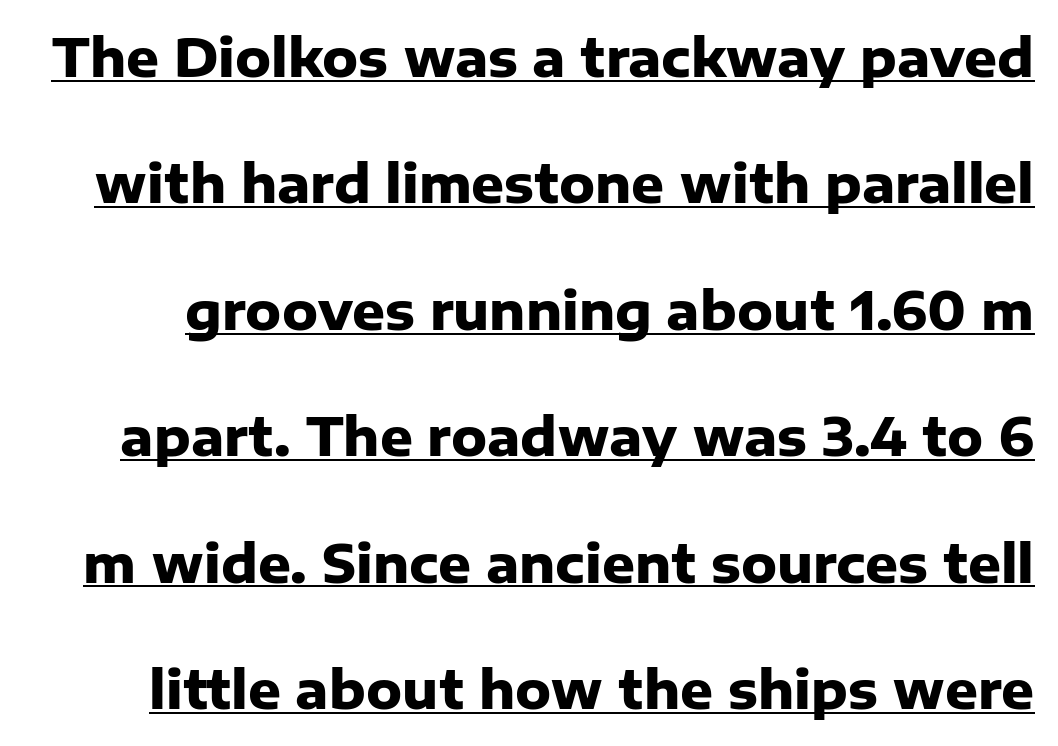
The image shows 51 px heavy sans-serif type, upright; set loose line spacing (2.48x), normal letter spacing, underlined; low stroke contrast and a medium x-height.
